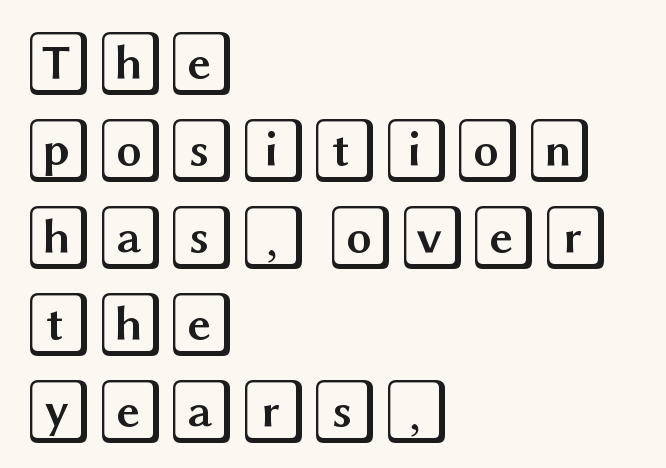
No italicization has been applied; the sample stays upright. Plain, unruled lines of type. Notice how the passage keeps a crisp vertical edge on the left only. The leading is moderate, giving the passage an even texture. In terms of letterspacing, this is plain default setting.
